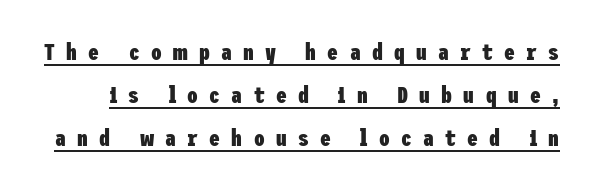
Q: Is the text bold? A: Yes.
Q: Is the text italic (slanted)? A: No, it is upright.
Q: Is the text underlined? A: Yes.
Q: Is the spacing between letters normal or unusually wide? A: Unusually wide.
